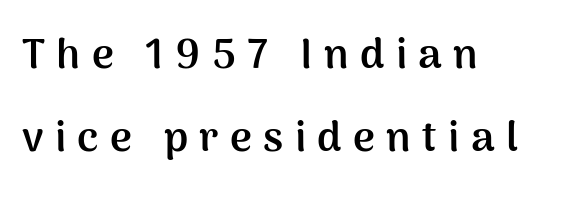
Are there feet on the stems? There aren't — it's a sans. Looks like regular typesetting: each glyph gets only the width it needs. Heavy-handed strokes throughout: this text is bold. The type is letterspaced generously, with wide tracking. Posture: straight, roman, zero tilt. Quick note: interline space is abundant.
